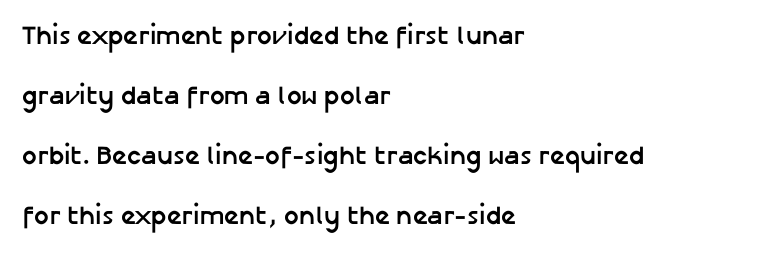
Q: Is the text bold? A: Yes.
Q: Is the text italic (slanted)? A: No, it is upright.
Q: Is the text underlined? A: No.
Q: How is the paragraph aligned? A: Left-aligned.
Q: Is the spacing between letters normal or unusually wide? A: Normal.
Q: Is the spacing between lines tight, normal or loose? A: Loose.
